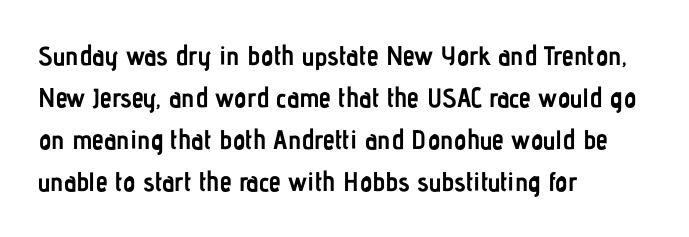
Nothing unusual about the tracking: characters are spaced as the font intends. Layout note: lines flush left. Does the lettering tilt? It doesn't — this is upright. The characters look thick and weighty, a clear bold. If you measured baseline to baseline, you'd find a middling distance. Underlining? Definitely not there.
